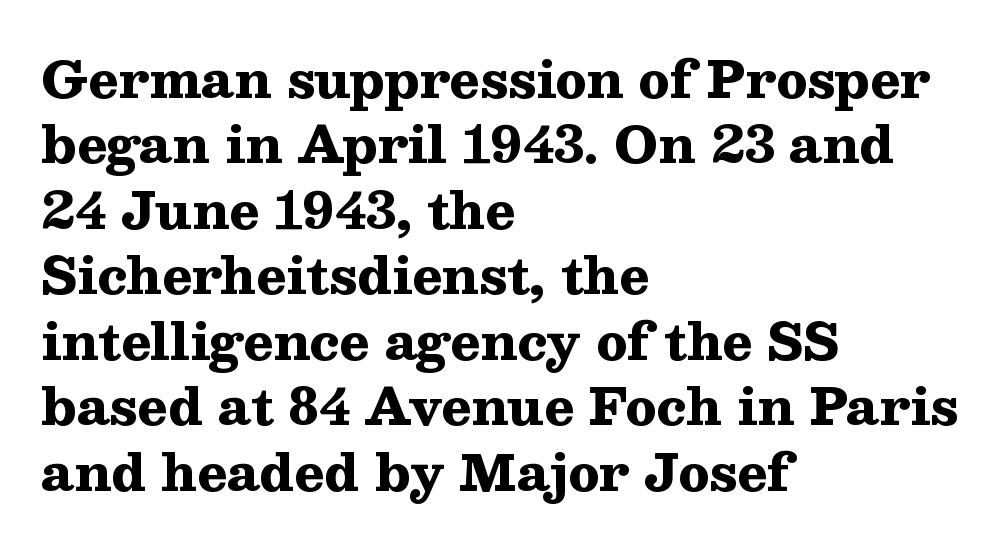
Summary of vertical rhythm: regular, with standard interline spacing. Characters remain perfectly vertical along every line. Check under the words: just untouched page. This sample has the flowing, uneven cadence of proportional lettering. A serif font was chosen for this passage.
